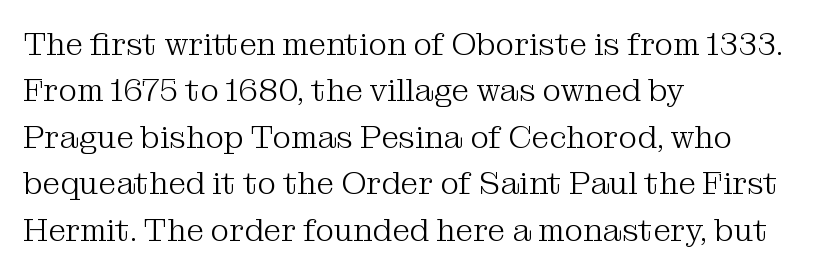
{"serif": "yes", "italic": "no", "bold": "no", "weight": "light", "width": "normal", "stroke_contrast": "medium", "x_height": "medium", "monospaced": "no", "underline": "no", "align": "left", "line_spacing": "normal", "line_spacing_ratio": 1.45, "letter_spacing": "normal", "letter_spacing_em": 0.0, "glyph_px": 32}
